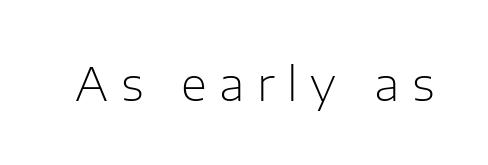
Q: Is the text bold? A: No.
Q: Is the text italic (slanted)? A: No, it is upright.
Q: Is the typeface a serif or a sans-serif typeface? A: Sans-serif.
Q: Is the text underlined? A: No.
Q: Is the spacing between letters normal or unusually wide? A: Unusually wide.
Q: Width (condensed, normal, or wide)? A: Normal.
Q: Stroke contrast? A: Low.
Q: x-height? A: Medium.
Q: Monospaced? A: No.
